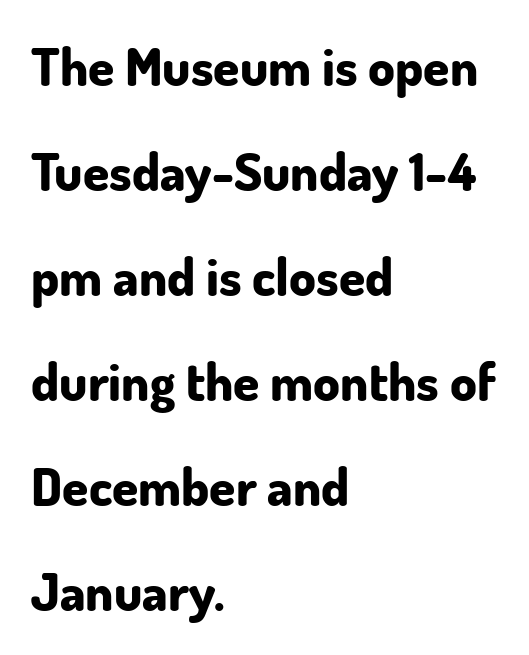
Typographically, this falls in the sans-serif category. Anything drawn beneath the words? Only blank space. Looks like regular typesetting: each glyph gets only the width it needs. The paragraph has a hard left edge and a soft right edge.
